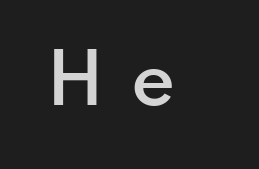
It's the straight-up-and-down kind of type. Look at the bottom of the vertical strokes: they stop flat, with no serifs. Substantial extra tracking has been applied to these lines. This is moderately heavy type, rendered in semibold.
